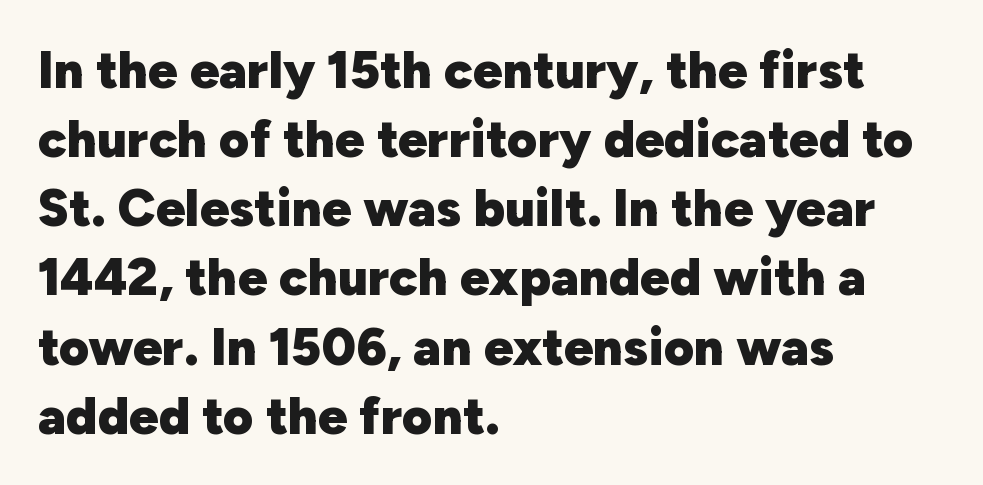
{"serif": "no", "italic": "no", "bold": "yes", "weight": "heavy", "width": "normal", "stroke_contrast": "low", "x_height": "medium", "monospaced": "no", "underline": "no", "align": "left", "line_spacing": "normal", "line_spacing_ratio": 1.33, "letter_spacing": "normal", "letter_spacing_em": 0.0, "glyph_px": 52}
